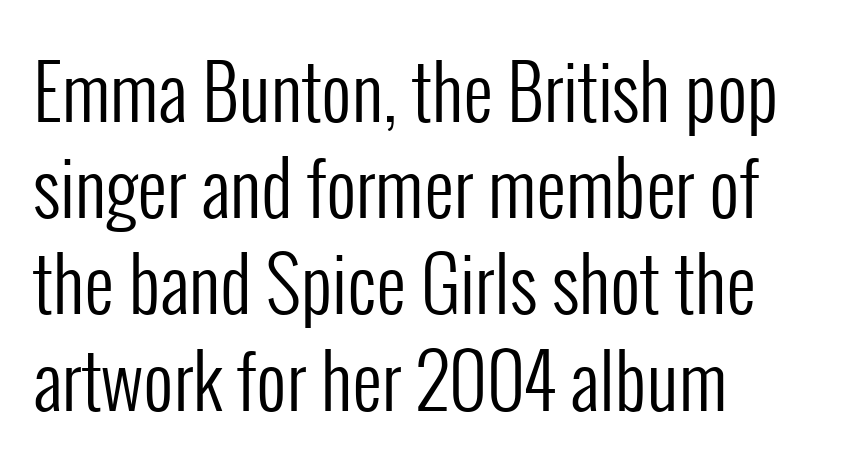
Q: Is the text bold? A: No.
Q: Is the text italic (slanted)? A: No, it is upright.
Q: Is the typeface a serif or a sans-serif typeface? A: Sans-serif.
Q: Is the text underlined? A: No.
Q: How is the paragraph aligned? A: Left-aligned.
Q: Is the spacing between letters normal or unusually wide? A: Normal.
Q: Is the spacing between lines tight, normal or loose? A: Normal.
Q: Width (condensed, normal, or wide)? A: Condensed.
Q: Stroke contrast? A: Low.
Q: x-height? A: Medium.
Q: Monospaced? A: No.
